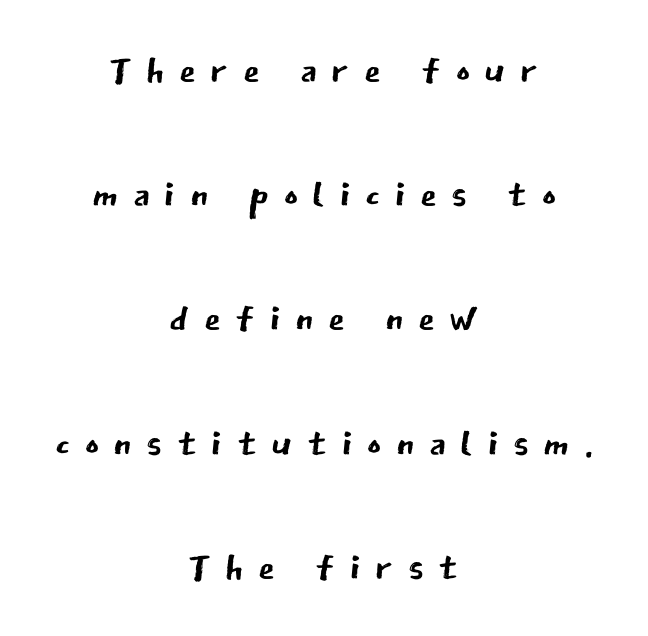
{"serif": "no", "italic": "no", "bold": "no", "weight": "regular", "width": "normal", "stroke_contrast": "low", "x_height": "medium", "monospaced": "no", "underline": "no", "align": "center", "line_spacing": "loose", "line_spacing_ratio": 2.3, "letter_spacing": "wide", "letter_spacing_em": 0.27, "glyph_px": 54}
